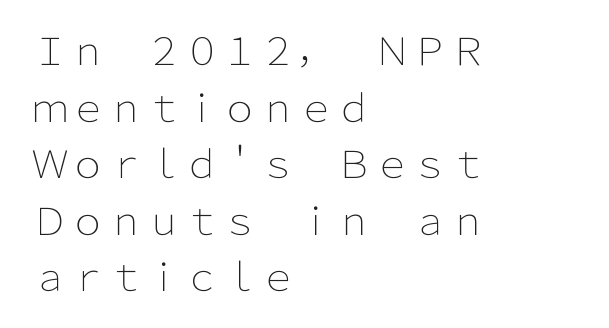
The image shows 38 px light sans-serif type, upright; set left-aligned, normal line spacing (1.49x), normal letter spacing, not underlined; low stroke contrast and a medium x-height.
